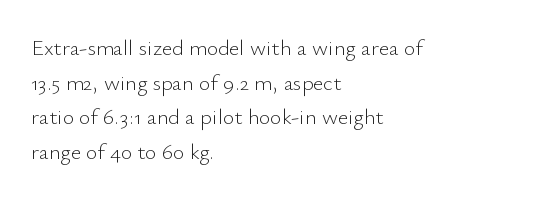
The image shows 22 px text type, upright; set left-aligned, normal line spacing (1.57x), normal letter spacing, not underlined.
